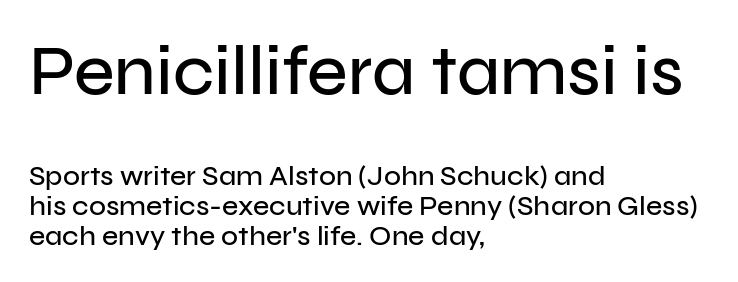
Q: Is the text italic (slanted)? A: No, it is upright.
Q: Is the typeface a serif or a sans-serif typeface? A: Sans-serif.
Q: Is the text underlined? A: No.
Q: How is the paragraph aligned? A: Left-aligned.
Q: Is the spacing between letters normal or unusually wide? A: Normal.
Q: Is the spacing between lines tight, normal or loose? A: Tight.
Q: Which block of text is set in a larger size, the first (top) or the second (bottom)? A: The first (top) one.
Q: Width (condensed, normal, or wide)? A: Normal.
Q: Stroke contrast? A: Low.
Q: x-height? A: Medium.
Q: Monospaced? A: No.
